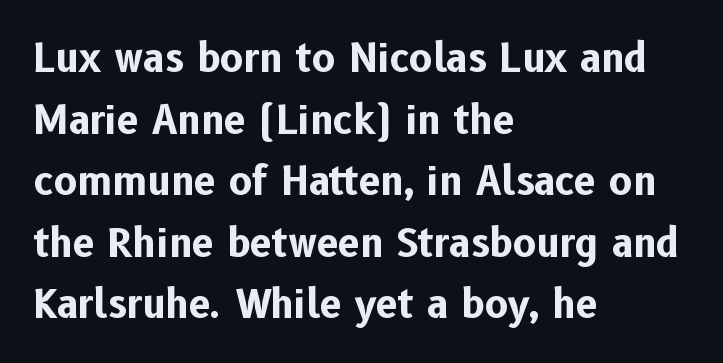
The image shows 39 px bold sans-serif type, upright; set left-aligned, normal line spacing (1.58x), normal letter spacing, not underlined; low stroke contrast and a medium x-height.
